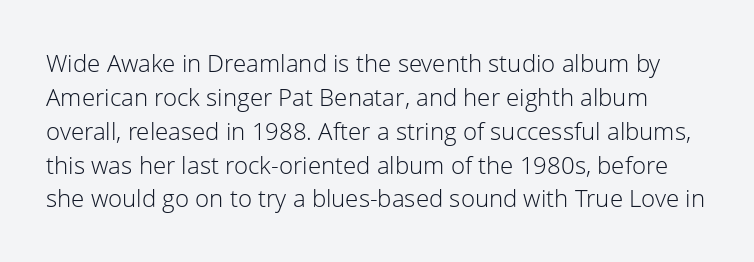
The image shows 24 px text type, upright; set normal line spacing (1.41x), normal letter spacing, not underlined.
